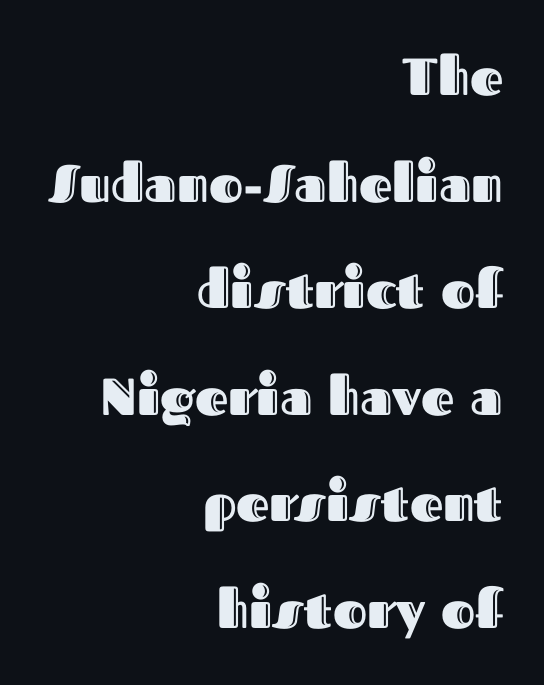
Q: Is the text italic (slanted)? A: No, it is upright.
Q: Is the text underlined? A: No.
Q: How is the paragraph aligned? A: Right-aligned.
Q: Is the spacing between letters normal or unusually wide? A: Normal.
Q: Is the spacing between lines tight, normal or loose? A: Loose.
Q: Width (condensed, normal, or wide)? A: Normal.
Q: x-height? A: Medium.
Q: Monospaced? A: No.
